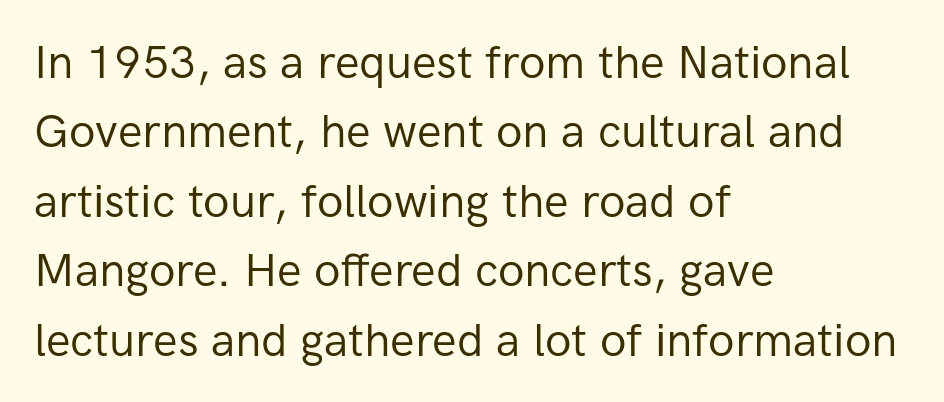
Unlike a traditional serif, this face leaves its strokes unadorned. A typesetter would call this leading conventional body-copy spacing. This sample has the flowing, uneven cadence of proportional lettering. The tracking reads as untouched default to a designer's eye. Letters rest on an invisible, unmarked baseline.
